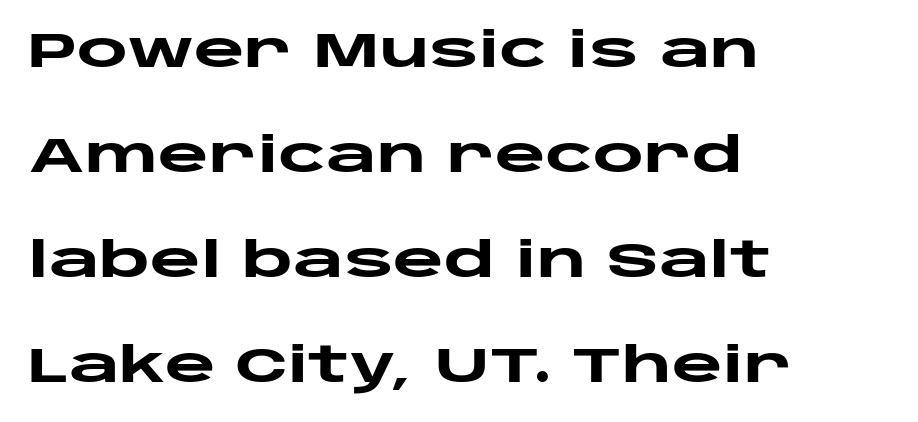
{"serif": "no", "italic": "no", "bold": "yes", "weight": "heavy", "width": "wide", "stroke_contrast": "low", "x_height": "large", "monospaced": "no", "underline": "no", "align": "left", "line_spacing": "loose", "line_spacing_ratio": 2.14, "letter_spacing": "normal", "letter_spacing_em": 0.0, "glyph_px": 49}
